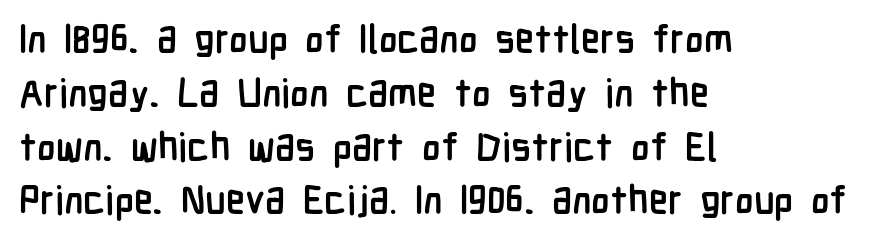
{"serif": "no", "italic": "no", "bold": "yes", "weight": "semibold", "width": "condensed", "stroke_contrast": "low", "x_height": "medium", "monospaced": "no", "underline": "no", "align": "left", "line_spacing": "normal", "line_spacing_ratio": 1.38, "letter_spacing": "normal", "letter_spacing_em": 0.0, "glyph_px": 39}
